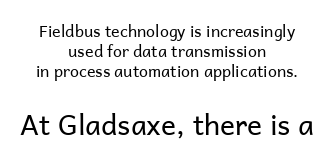
{"serif": "no", "italic": "no", "bold": "no", "weight": "regular", "width": "normal", "stroke_contrast": "low", "x_height": "medium", "monospaced": "no", "underline": "no", "align": "center", "line_spacing": "normal", "line_spacing_ratio": 1.26, "letter_spacing": "normal", "letter_spacing_em": 0.0, "larger_block": "second", "size_ratio": 1.75, "glyph_px": 28}
